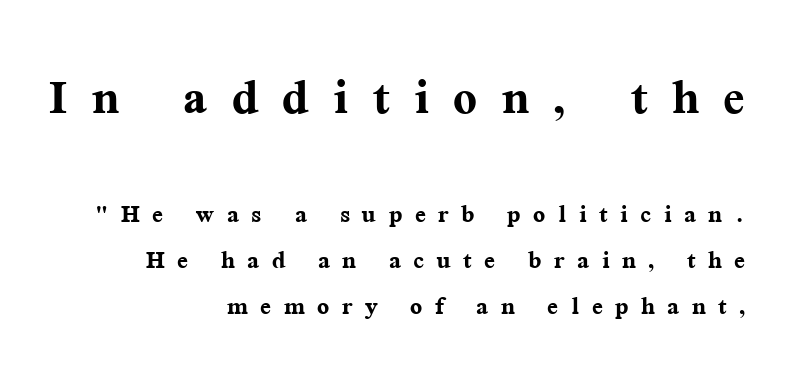
{"serif": "yes", "italic": "no", "bold": "yes", "weight": "semibold", "width": "normal", "stroke_contrast": "medium", "x_height": "medium", "monospaced": "no", "underline": "no", "align": "right", "line_spacing": "normal", "line_spacing_ratio": 1.43, "letter_spacing": "wide", "letter_spacing_em": 0.39, "larger_block": "first", "size_ratio": 1.97, "glyph_px": 63}
